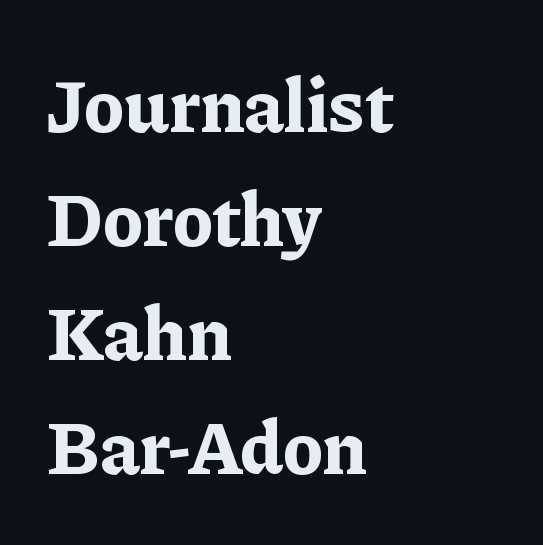
Q: Is the text bold? A: Yes.
Q: Is the text italic (slanted)? A: No, it is upright.
Q: Is the typeface a serif or a sans-serif typeface? A: Serif.
Q: Is the text underlined? A: No.
Q: How is the paragraph aligned? A: Left-aligned.
Q: Is the spacing between letters normal or unusually wide? A: Normal.
Q: Is the spacing between lines tight, normal or loose? A: Normal.
Q: Width (condensed, normal, or wide)? A: Normal.
Q: Stroke contrast? A: Low.
Q: x-height? A: Medium.
Q: Monospaced? A: No.
